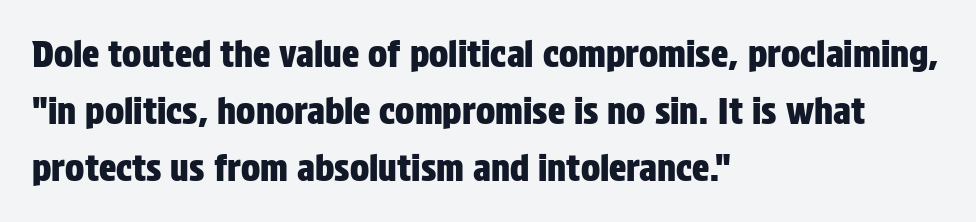
{"serif": "no", "italic": "no", "width": "condensed", "stroke_contrast": "low", "x_height": "large", "monospaced": "no", "underline": "no", "align": "left", "line_spacing": "normal", "line_spacing_ratio": 1.58, "letter_spacing": "normal", "letter_spacing_em": 0.0, "glyph_px": 36}
